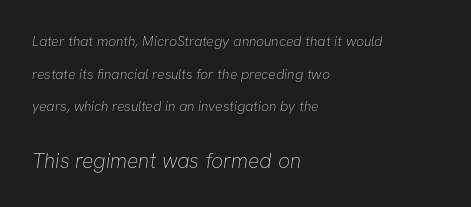
Nobody touched the tracking dial on this one. Widely set lines give the paragraph a tall, airy silhouette. Alignment: flush left. Ink coverage per letter is moderate at most. The zone under the glyphs is completely vacant. Look at the glyph heights: the lower group is clearly the bigger setting.
